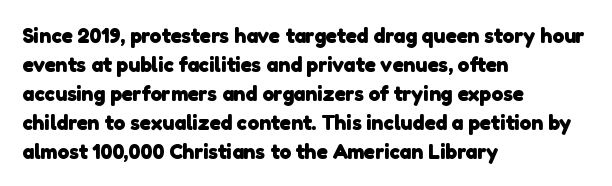
Q: Is the text bold? A: Yes.
Q: Is the text underlined? A: No.
Q: How is the paragraph aligned? A: Left-aligned.
Q: Is the spacing between letters normal or unusually wide? A: Normal.
Q: Is the spacing between lines tight, normal or loose? A: Normal.
